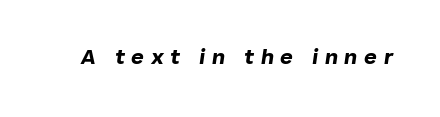
A full-strength bold gives these letters their thick strokes. This rendering widens character spacing well past its baseline value. The glyphs look as if they've been sheared to an angle. Letters rest on an invisible, unmarked baseline.
